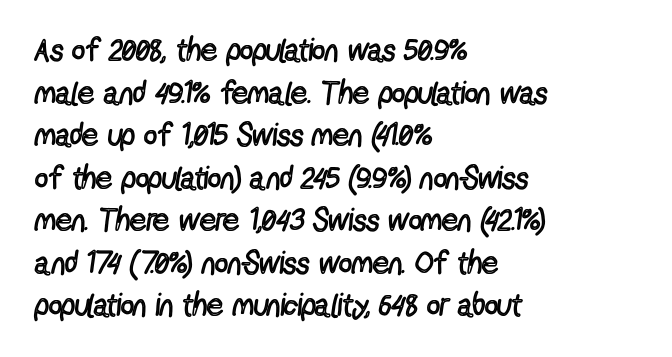
Q: Is the text bold? A: No.
Q: Is the typeface a serif or a sans-serif typeface? A: Sans-serif.
Q: Is the text underlined? A: No.
Q: How is the paragraph aligned? A: Left-aligned.
Q: Is the spacing between letters normal or unusually wide? A: Normal.
Q: Is the spacing between lines tight, normal or loose? A: Normal.
Q: Width (condensed, normal, or wide)? A: Condensed.
Q: x-height? A: Medium.
Q: Monospaced? A: No.
